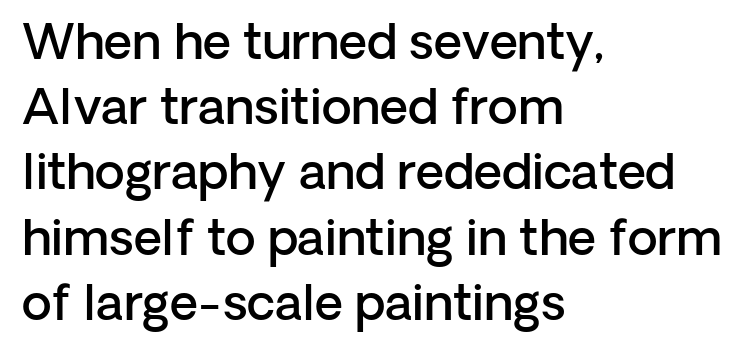
The image shows 49 px semibold sans-serif type, upright; set left-aligned, normal line spacing (1.33x), normal letter spacing, not underlined; low stroke contrast and a medium x-height.
